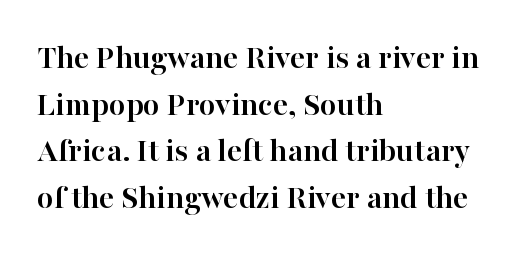
{"serif": "yes", "italic": "no", "bold": "yes", "weight": "semibold", "width": "normal", "stroke_contrast": "high", "x_height": "medium", "monospaced": "no", "underline": "no", "align": "left", "line_spacing": "normal", "line_spacing_ratio": 1.37, "letter_spacing": "normal", "letter_spacing_em": 0.0, "glyph_px": 34}
